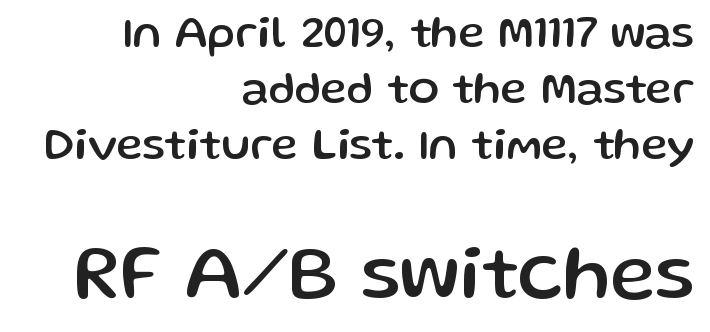
No italicization has been applied; the sample stays upright. Descender tails drop into unmarked territory. Scale increases going downward across the two blocks. Alignment: flush right.
